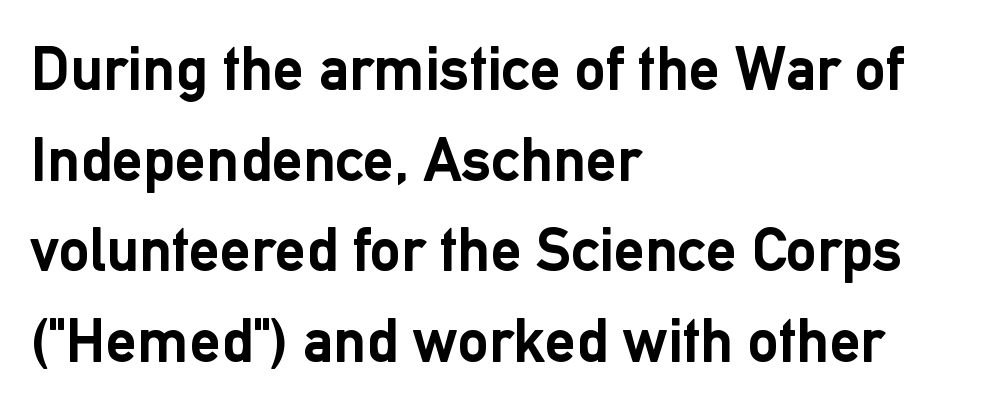
These lines are composed in type without serifs. Do the characters align in a grid? No, the font is proportional. Successive baselines arrive at the customary interval. Words float on clear page, feet unadorned.
